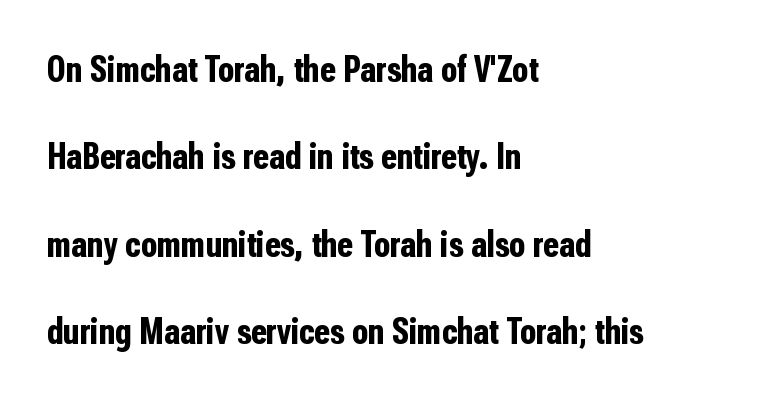
The image shows 37 px bold, condensed sans-serif type, upright; set left-aligned, loose line spacing (2.36x), normal letter spacing, not underlined; low stroke contrast and a medium x-height.
